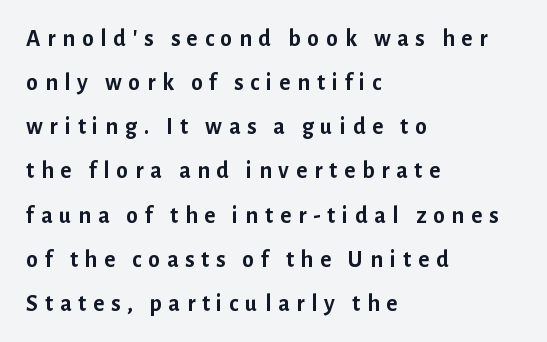
These lines stack with their left ends in a neat column. The foot of each line stays bare and open. Characters remain perfectly vertical along every line. Look at the stroke-to-counter ratio: heavy, a bold.
